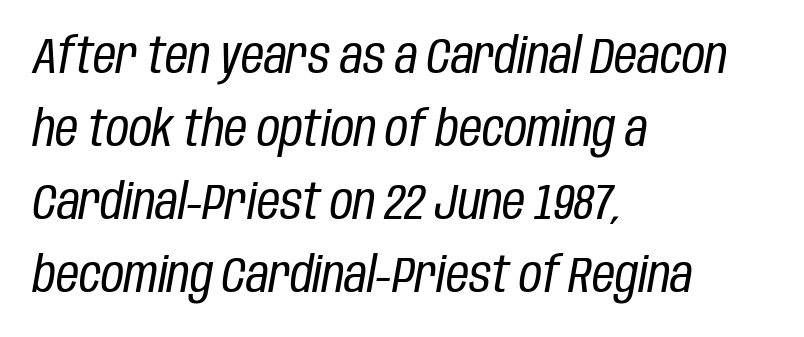
Character widths vary here, with narrow letters taking less room than wide ones. Italic: yes, the glyphs are oblique. Compared with a centered layout, this one pins lines to the left instead. A clean baseline with only descenders dipping below it. Evenly set lines give the paragraph a standard silhouette. Tracking here is standard; glyphs follow each other at the usual distance.
